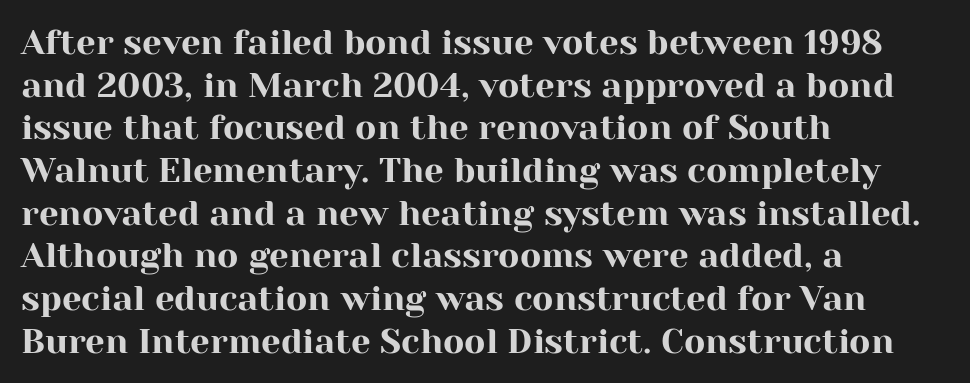
This rendering uses left alignment, leaving the right contour irregular. A typesetter would call this zero additional tracking. Words float on clear page, feet unadorned. Think of a printed novel: that variable character pitch is what you see here.
